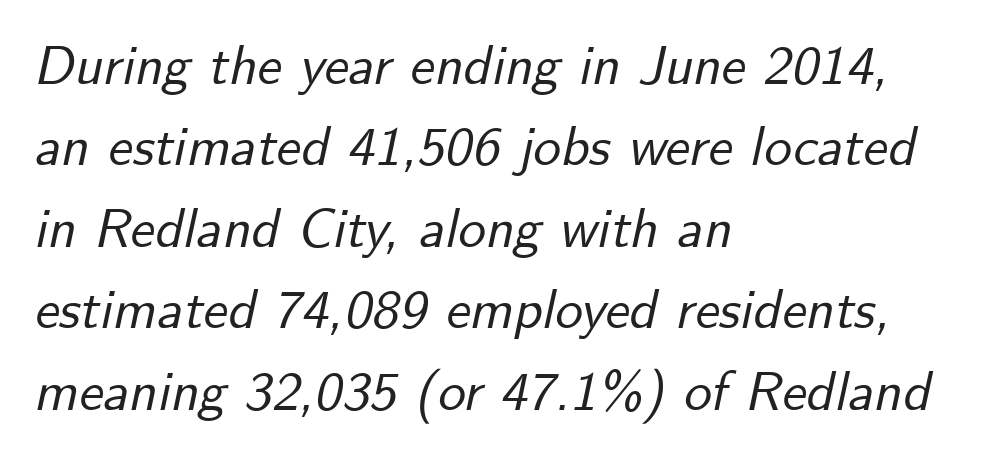
The image shows 55 px text type, italic (leaning right); set left-aligned, normal line spacing (1.48x), normal letter spacing, not underlined; low stroke contrast and a small x-height.
